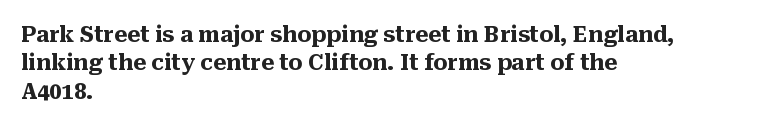
This is the regular roman posture of the typeface. The lines in this sample share a left origin and differ only in where they stop. Standard letterfit; no display-style spreading of the glyphs. Heavy-handed strokes throughout: this text is bold. The space directly below the letters is spotless.
